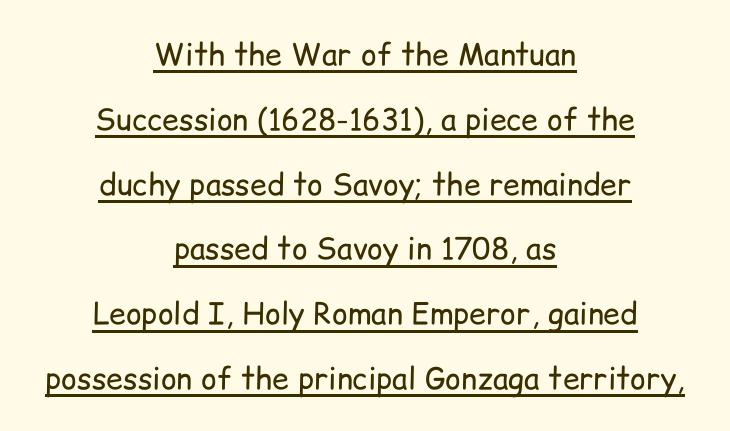
Q: Is the text bold? A: No.
Q: Is the text italic (slanted)? A: No, it is upright.
Q: Is the typeface a serif or a sans-serif typeface? A: Sans-serif.
Q: Is the text underlined? A: Yes.
Q: How is the paragraph aligned? A: Centered.
Q: Is the spacing between letters normal or unusually wide? A: Normal.
Q: Is the spacing between lines tight, normal or loose? A: Loose.
Q: Width (condensed, normal, or wide)? A: Normal.
Q: Stroke contrast? A: Low.
Q: x-height? A: Medium.
Q: Monospaced? A: No.
